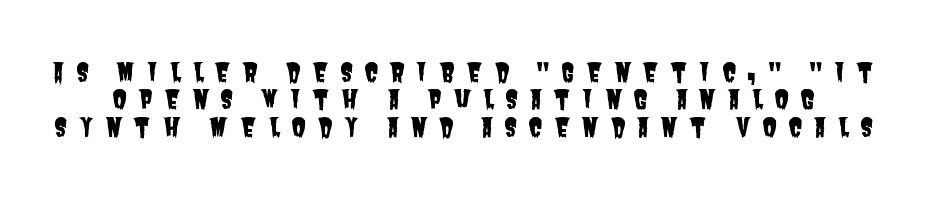
Characters follow at a spacing far wider than the type designer built in. The block of text is dense from top to bottom, with scant space between rows. Beneath every word, the page is bare.
